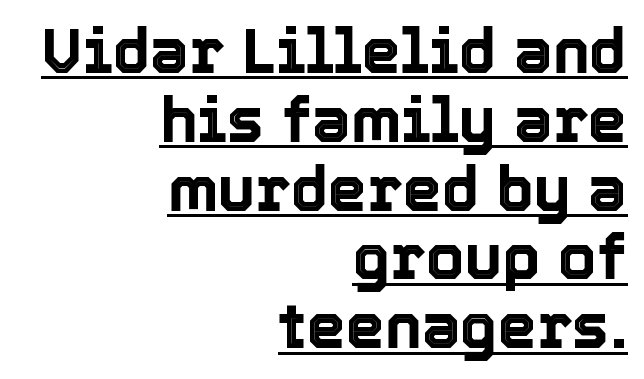
Q: Is the text italic (slanted)? A: No, it is upright.
Q: Is the text underlined? A: Yes.
Q: How is the paragraph aligned? A: Right-aligned.
Q: Is the spacing between letters normal or unusually wide? A: Normal.
Q: Is the spacing between lines tight, normal or loose? A: Tight.
Q: Width (condensed, normal, or wide)? A: Normal.
Q: x-height? A: Medium.
Q: Monospaced? A: No.
